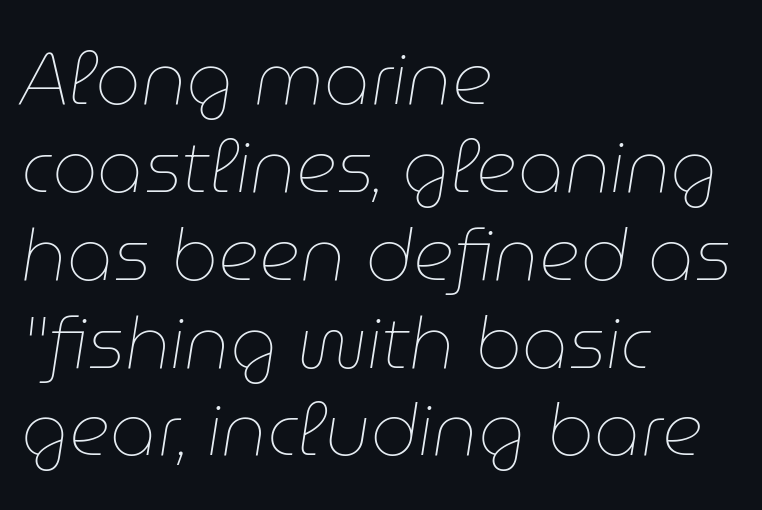
{"italic": "yes", "lean": "right", "slant_degrees": 9, "bold": "no", "weight": "thin", "width": "normal", "stroke_contrast": "low", "x_height": "medium", "monospaced": "no", "underline": "no", "align": "left", "line_spacing_ratio": 1.22, "letter_spacing": "normal", "letter_spacing_em": 0.0, "glyph_px": 72}
